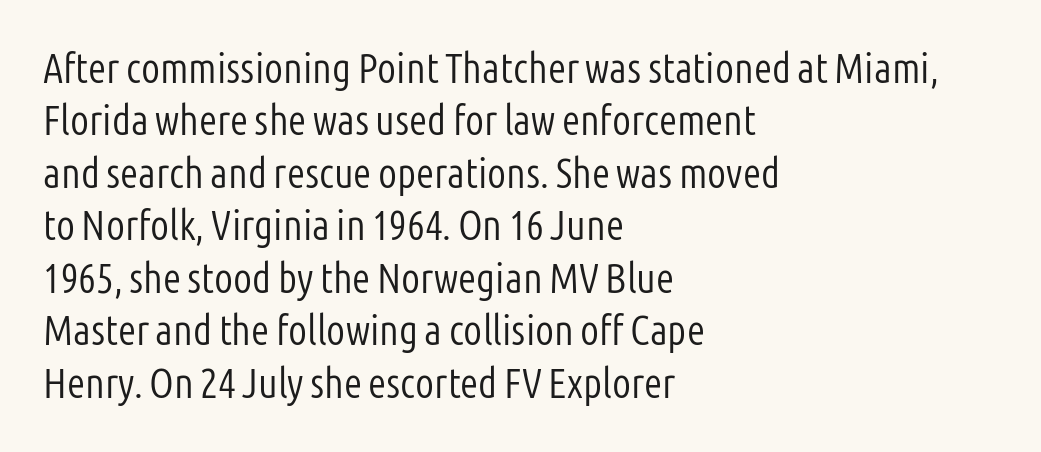
Q: Is the text bold? A: No.
Q: Is the text italic (slanted)? A: No, it is upright.
Q: Is the typeface a serif or a sans-serif typeface? A: Sans-serif.
Q: Is the text underlined? A: No.
Q: How is the paragraph aligned? A: Left-aligned.
Q: Is the spacing between letters normal or unusually wide? A: Normal.
Q: Is the spacing between lines tight, normal or loose? A: Normal.
Q: Width (condensed, normal, or wide)? A: Condensed.
Q: Stroke contrast? A: Low.
Q: x-height? A: Medium.
Q: Monospaced? A: No.
